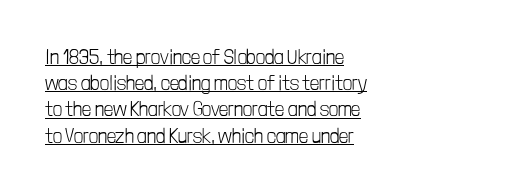
{"italic": "no", "bold": "no", "underline": "yes", "align": "left", "line_spacing": "normal", "line_spacing_ratio": 1.31, "letter_spacing": "normal", "letter_spacing_em": 0.0, "glyph_px": 20}
